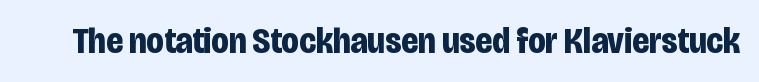
The image shows 36 px bold, condensed sans-serif type, upright; set normal letter spacing, not underlined; low stroke contrast and a large x-height.
